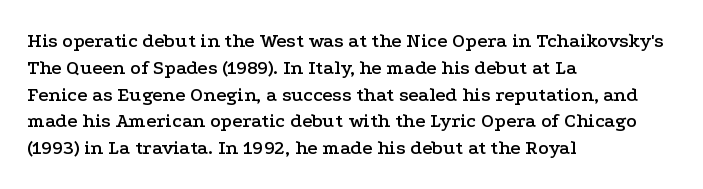
The image shows 20 px text type, upright; set left-aligned, normal line spacing (1.34x), normal letter spacing, not underlined.
